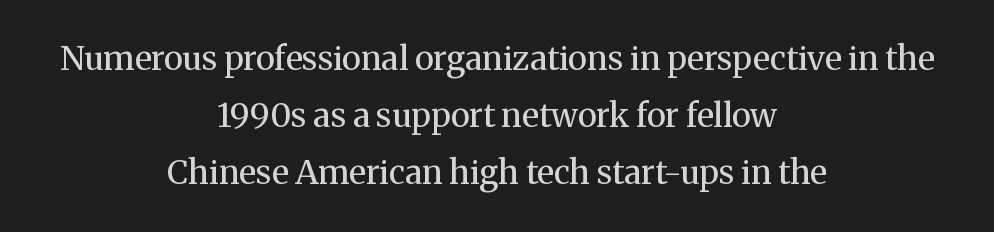
Q: Is the text bold? A: No.
Q: Is the text italic (slanted)? A: No, it is upright.
Q: Is the typeface a serif or a sans-serif typeface? A: Serif.
Q: Is the text underlined? A: No.
Q: How is the paragraph aligned? A: Centered.
Q: Is the spacing between letters normal or unusually wide? A: Normal.
Q: Width (condensed, normal, or wide)? A: Normal.
Q: Stroke contrast? A: Medium.
Q: x-height? A: Medium.
Q: Monospaced? A: No.
